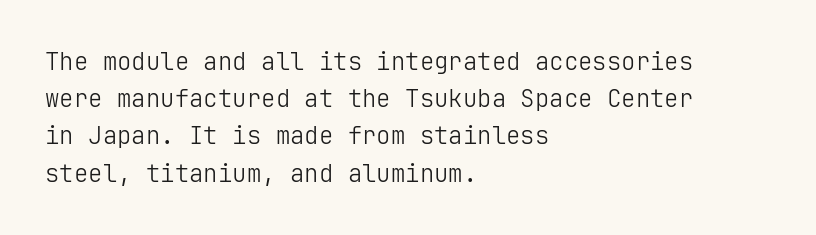
The image shows 24 px text type, upright; set left-aligned, normal line spacing (1.55x), normal letter spacing, not underlined.
